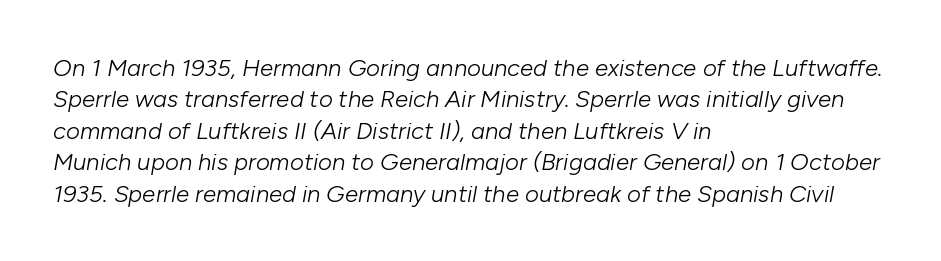
Is there much room between lines? A standard amount, neither cramped nor airy. Stem width sits at or under what a default text font uses. Line beginnings align vertically; line endings do not. An italicized treatment has been applied to the whole sample. Here the glyphs are tracked normally, forming tight word shapes.
